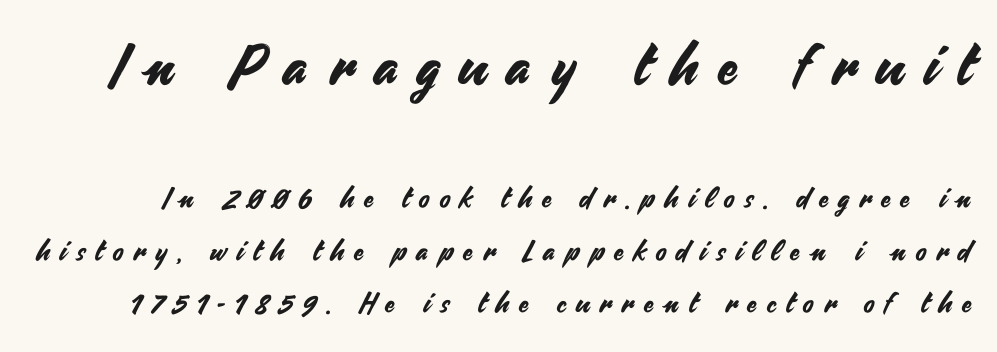
Has an underline been added? It has not. Inter-character spacing is expanded well beyond the font's built-in metrics. Here the designer chose a conventional face with non-uniform glyph widths. Letterform terminals end flat and unadorned throughout the passage.
